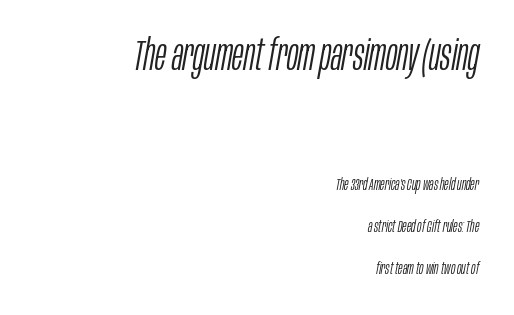
The image shows 43 px light, condensed type, italic (leaning right); set right-aligned, loose line spacing (2.48x), normal letter spacing, not underlined; the first (top) block is 2.53x larger; low stroke contrast and a large x-height.
